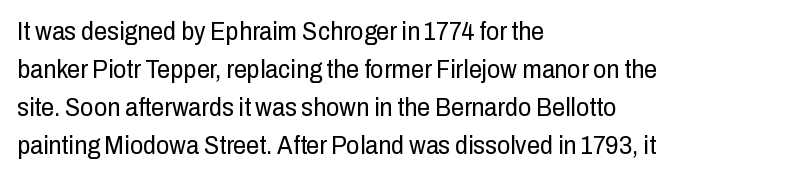
Q: Is the text bold? A: No.
Q: Is the text italic (slanted)? A: No, it is upright.
Q: Is the text underlined? A: No.
Q: How is the paragraph aligned? A: Left-aligned.
Q: Is the spacing between letters normal or unusually wide? A: Normal.
Q: Is the spacing between lines tight, normal or loose? A: Normal.
